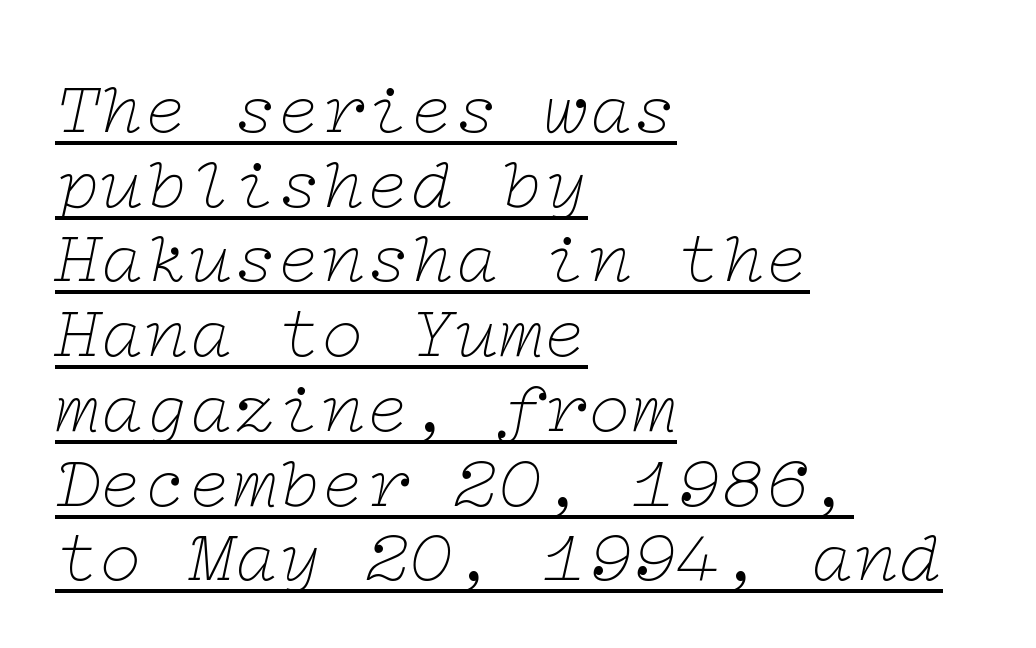
Q: Is the text bold? A: No.
Q: Is the text italic (slanted)? A: Yes, it leans right by about 12 degrees.
Q: Is the typeface a serif or a sans-serif typeface? A: Serif.
Q: Is the text underlined? A: Yes.
Q: How is the paragraph aligned? A: Left-aligned.
Q: Is the spacing between letters normal or unusually wide? A: Normal.
Q: Is the spacing between lines tight, normal or loose? A: Tight.
Q: Width (condensed, normal, or wide)? A: Wide.
Q: Stroke contrast? A: Low.
Q: x-height? A: Medium.
